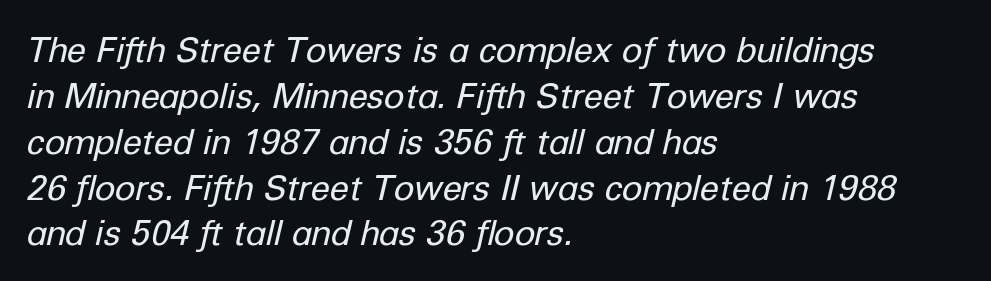
Nobody touched the tracking dial on this one. Varying glyph widths throughout — classic text-font behaviour. The leading is moderate, giving the passage an even texture. Counters stay open thanks to moderate or lighter strokes. Which margin do the lines hug? The left one — the right edge is uneven. If you drew a line through each stem, it would be angled.
